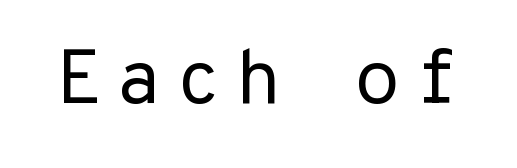
Q: Is the text bold? A: No.
Q: Is the text italic (slanted)? A: No, it is upright.
Q: Is the typeface a serif or a sans-serif typeface? A: Sans-serif.
Q: Is the text underlined? A: No.
Q: Width (condensed, normal, or wide)? A: Normal.
Q: Stroke contrast? A: Low.
Q: x-height? A: Medium.
Q: Monospaced? A: Yes.
